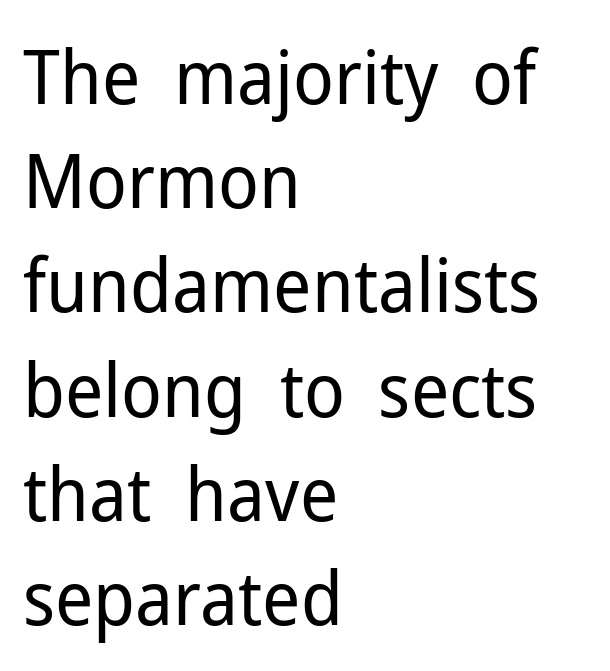
The image shows 75 px regular-weight sans-serif type, upright; set left-aligned, normal line spacing (1.39x), normal letter spacing, not underlined; low stroke contrast and a medium x-height.
